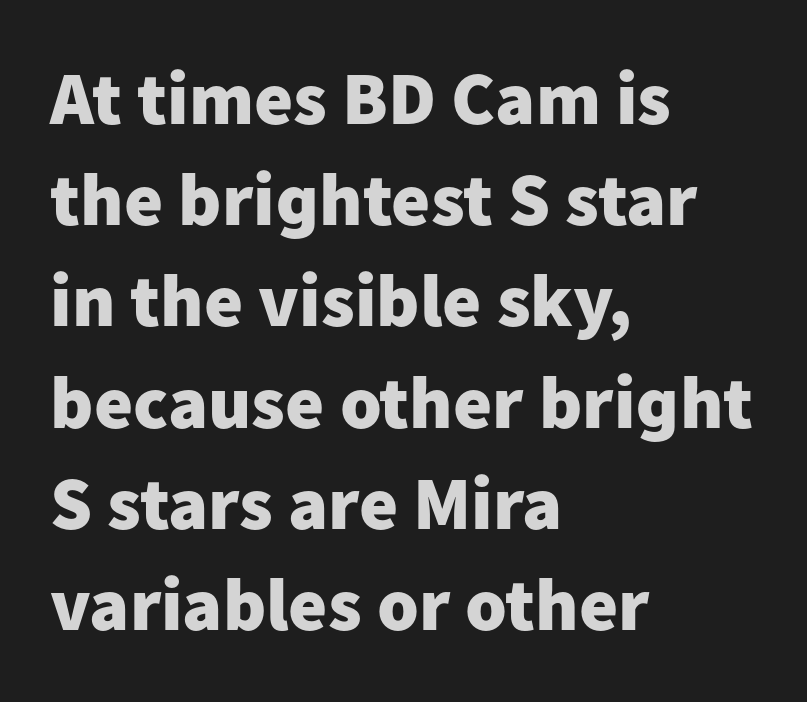
Q: Is the text bold? A: Yes.
Q: Is the text italic (slanted)? A: No, it is upright.
Q: Is the typeface a serif or a sans-serif typeface? A: Sans-serif.
Q: Is the text underlined? A: No.
Q: How is the paragraph aligned? A: Left-aligned.
Q: Is the spacing between letters normal or unusually wide? A: Normal.
Q: Is the spacing between lines tight, normal or loose? A: Normal.
Q: Width (condensed, normal, or wide)? A: Normal.
Q: Stroke contrast? A: Low.
Q: x-height? A: Medium.
Q: Monospaced? A: No.
